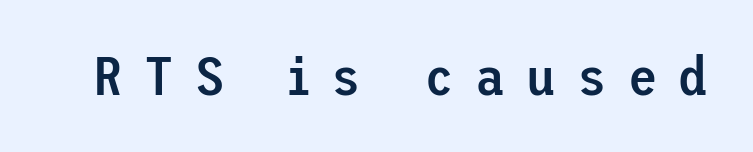
Words appear elongated and porous because spacing is wide. The type sits square on the baseline with zero lean. What weight is shown? A semibold, between regular and bold. These lines are composed in type without serifs. Decoration check: the copy has no underline.
